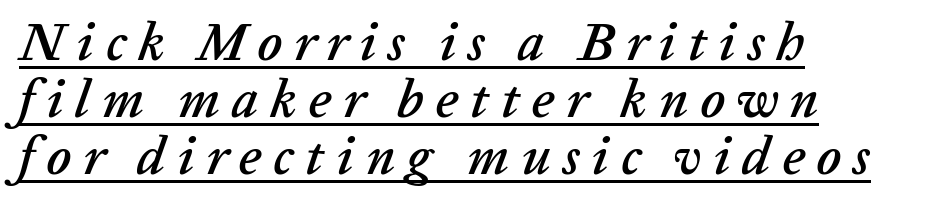
{"italic": "yes", "lean": "right", "slant_degrees": 20, "width": "normal", "stroke_contrast": "low", "x_height": "medium", "monospaced": "no", "underline": "yes", "align": "left", "line_spacing": "tight", "line_spacing_ratio": 1.08, "letter_spacing": "wide", "letter_spacing_em": 0.22, "glyph_px": 53}
